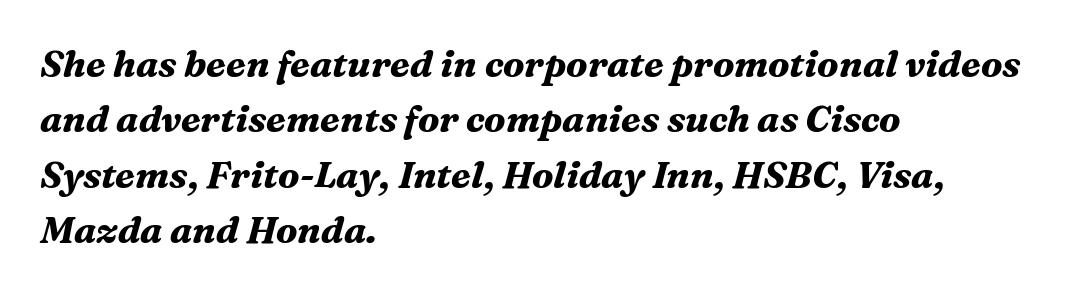
{"serif": "yes", "italic": "yes", "lean": "right", "slant_degrees": 16, "bold": "yes", "weight": "bold", "width": "normal", "stroke_contrast": "medium", "x_height": "medium", "monospaced": "no", "underline": "no", "align": "left", "line_spacing": "normal", "line_spacing_ratio": 1.5, "letter_spacing": "normal", "letter_spacing_em": 0.0, "glyph_px": 37}
